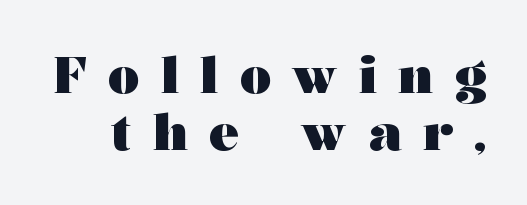
Q: Is the text bold? A: Yes.
Q: Is the text italic (slanted)? A: No, it is upright.
Q: Is the typeface a serif or a sans-serif typeface? A: Serif.
Q: Is the text underlined? A: No.
Q: Is the spacing between letters normal or unusually wide? A: Unusually wide.
Q: Is the spacing between lines tight, normal or loose? A: Tight.
Q: Width (condensed, normal, or wide)? A: Wide.
Q: Stroke contrast? A: Medium.
Q: x-height? A: Medium.
Q: Monospaced? A: No.
